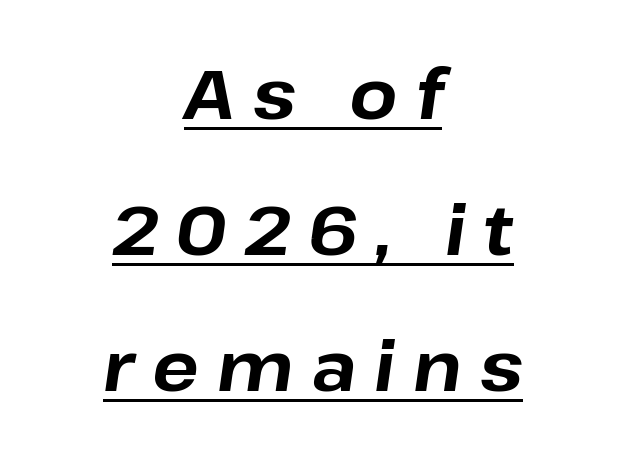
Q: Is the text bold? A: Yes.
Q: Is the text italic (slanted)? A: Yes, it leans right by about 8 degrees.
Q: Is the text underlined? A: Yes.
Q: How is the paragraph aligned? A: Centered.
Q: Is the spacing between letters normal or unusually wide? A: Unusually wide.
Q: Is the spacing between lines tight, normal or loose? A: Loose.
Q: Width (condensed, normal, or wide)? A: Normal.
Q: Stroke contrast? A: Low.
Q: x-height? A: Medium.
Q: Monospaced? A: No.
